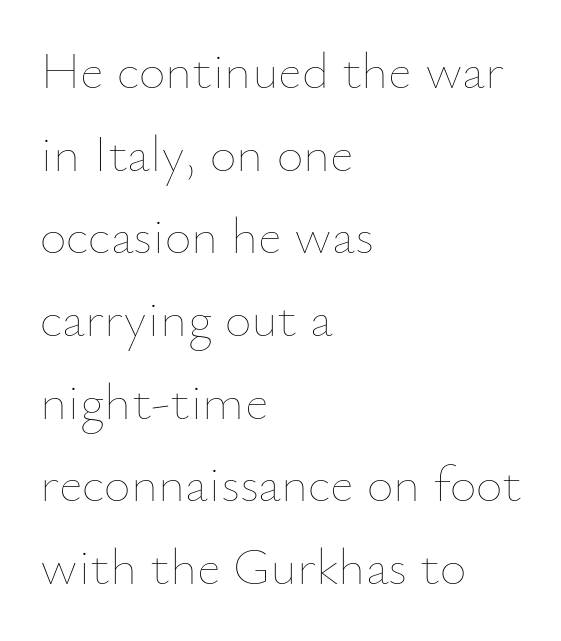
Between one letter and the next there's only the usual sliver of space. Is this a heavy cut? Hardly; it is regular or lighter. Every row of glyphs begins at an identical x-position on the left. What's the leading like? Ordinary, nothing unusual. The face used here is proportionally spaced, like ordinary book or web type.
